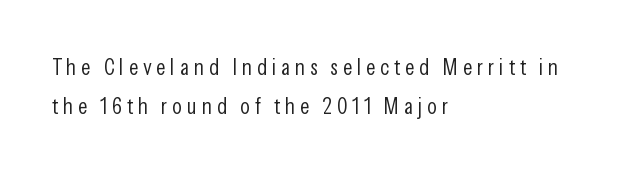
Casual observation: everything's shoved over to the left. The type is letterspaced generously, with wide tracking. A typesetter would mark this as roman, not italic. Quick note: interline space is typical. No heavy texture on the line: the type isn't bold. The space beneath each line is pristine and unruled.
